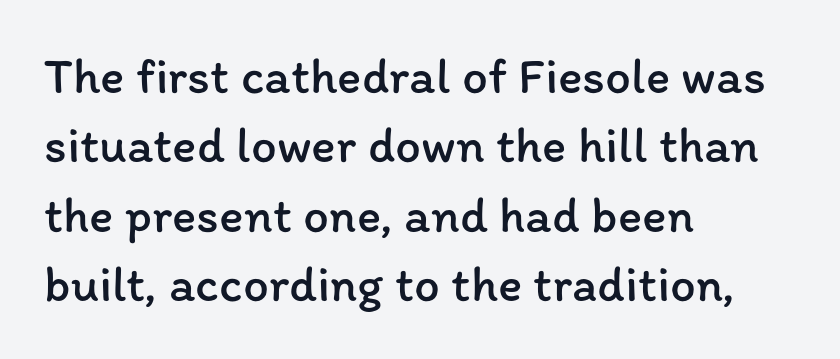
Q: Is the text bold? A: No.
Q: Is the text italic (slanted)? A: No, it is upright.
Q: Is the text underlined? A: No.
Q: How is the paragraph aligned? A: Left-aligned.
Q: Is the spacing between letters normal or unusually wide? A: Normal.
Q: Is the spacing between lines tight, normal or loose? A: Normal.
Q: Width (condensed, normal, or wide)? A: Normal.
Q: Stroke contrast? A: Low.
Q: x-height? A: Medium.
Q: Monospaced? A: No.
